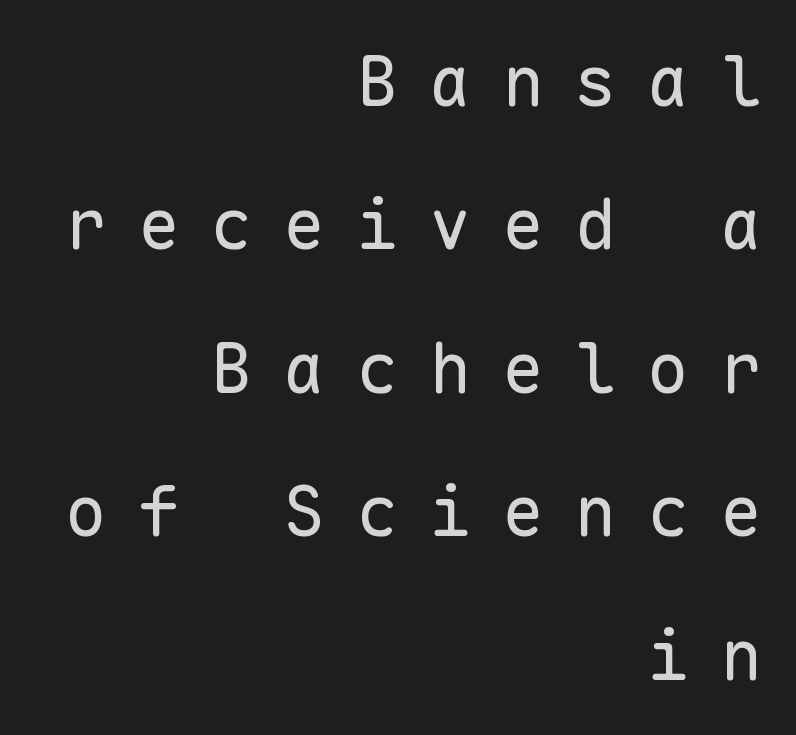
{"serif": "no", "italic": "no", "bold": "no", "weight": "regular", "width": "normal", "stroke_contrast": "low", "x_height": "medium", "monospaced": "yes", "underline": "no", "align": "right", "line_spacing": "loose", "line_spacing_ratio": 2.05, "letter_spacing": "wide", "letter_spacing_em": 0.44, "glyph_px": 70}
